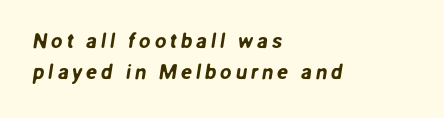
Q: Is the text underlined? A: No.
Q: How is the paragraph aligned? A: Left-aligned.
Q: Is the spacing between lines tight, normal or loose? A: Normal.
